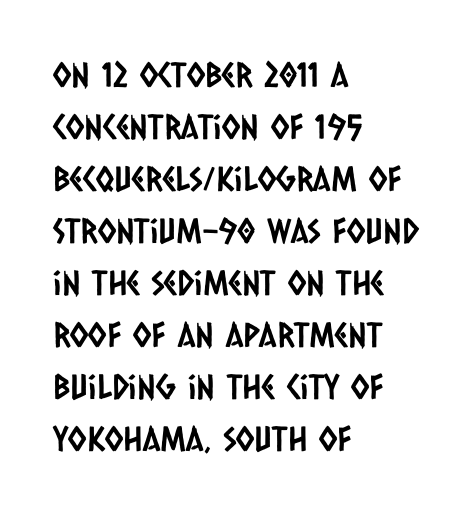
Q: Is the typeface a serif or a sans-serif typeface? A: Sans-serif.
Q: Is the text underlined? A: No.
Q: How is the paragraph aligned? A: Left-aligned.
Q: Is the spacing between letters normal or unusually wide? A: Normal.
Q: Is the spacing between lines tight, normal or loose? A: Normal.
Q: Width (condensed, normal, or wide)? A: Condensed.
Q: Stroke contrast? A: Low.
Q: x-height? A: Large.
Q: Monospaced? A: No.
